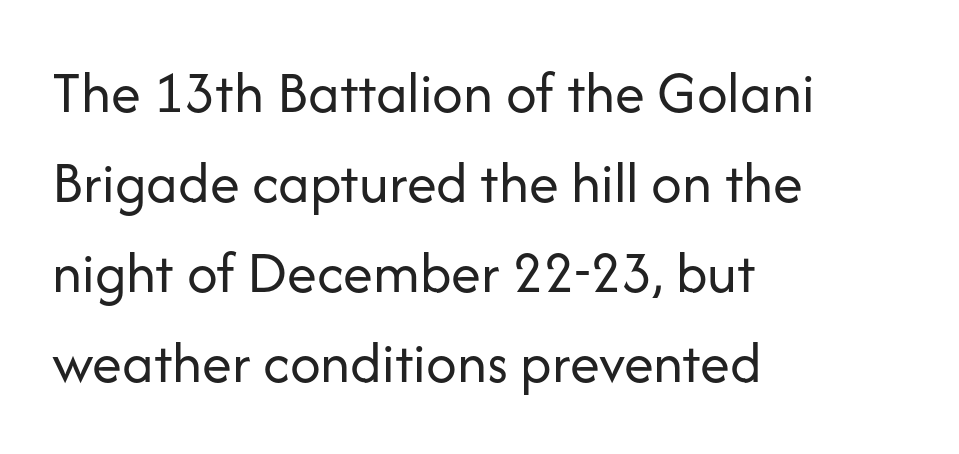
Weight: not bold — regular or lighter. Is the block centered? No — it sits flush against the left margin. These lines were composed using upright roman letters. In terms of leading, this rendering sits right in the middle. The zone under the glyphs is completely vacant. Look at the bottom of the vertical strokes: they stop flat, with no serifs.
